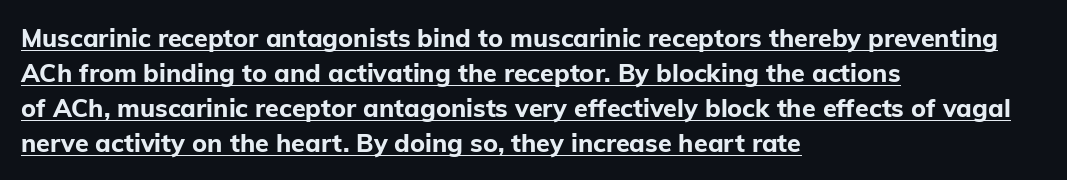
The image shows 25 px bold type, upright; set left-aligned, normal line spacing (1.4x), normal letter spacing, underlined.
